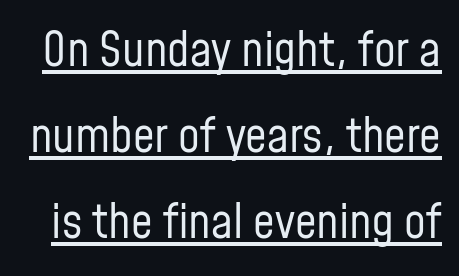
The typeface chosen for these lines omits serifs. Do the characters align in a grid? No, the font is proportional. The font is comparable to plain body text, perhaps lighter. Honestly, the letter spacing is just normal — you wouldn't notice it. Style check: upright. Has an underline been added? It has.
